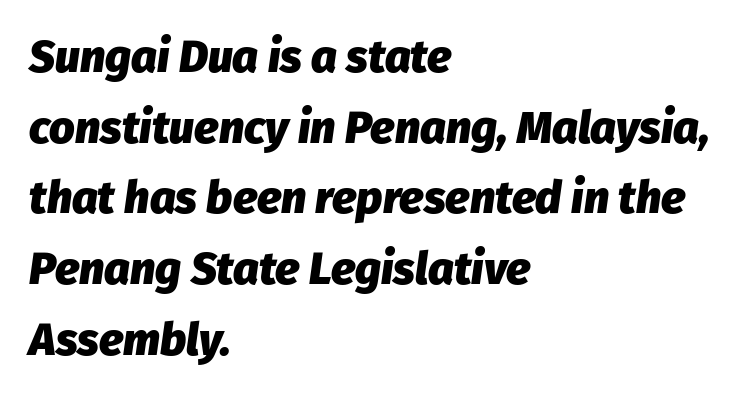
Compared with an ordinary text face, these strokes are far heavier — a full bold. A normal amount of white space separates one row of letters from the next. Horizontal alignment here is leftward, the default for most running prose. Anything drawn beneath the words? Only blank space. The rendering uses natural spacing where letterforms have individual widths.
